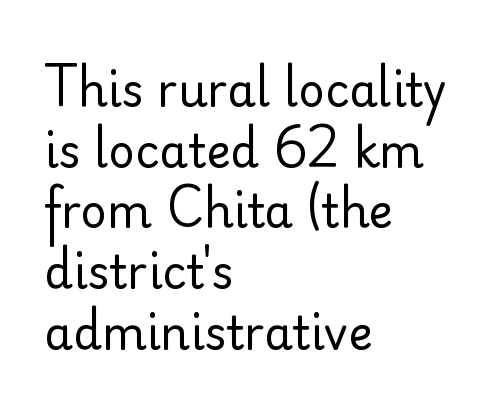
The font's upright variant was chosen for this text. Nothing sits at the stroke ends, so this counts as sans-serif. Spacing verdict: proportional, widths tailored to each character. Where is the straight margin? On the left. Beneath every word, the page is bare. Weight class: somewhere from thin through regular.
